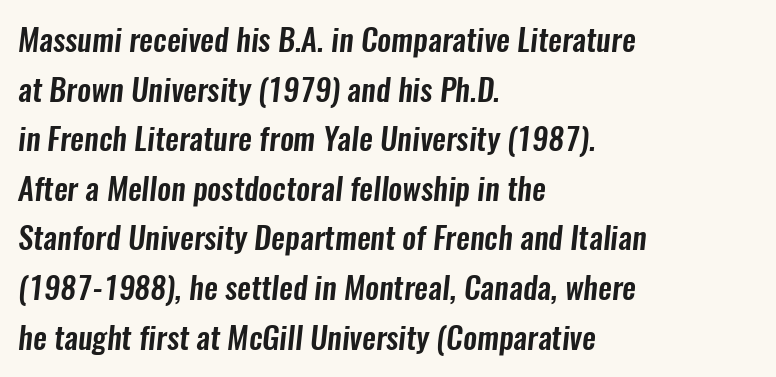
The image shows 31 px condensed sans-serif type; set left-aligned, normal line spacing (1.6x), normal letter spacing, not underlined; low stroke contrast and a medium x-height.
